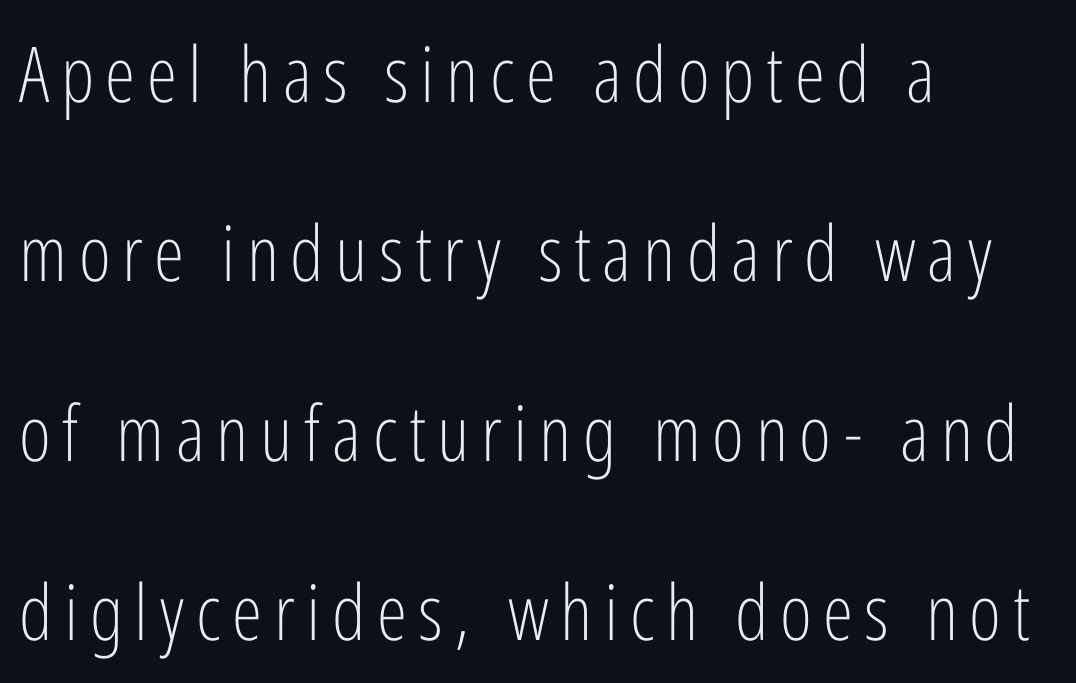
Q: Is the text bold? A: No.
Q: Is the text italic (slanted)? A: No, it is upright.
Q: Is the typeface a serif or a sans-serif typeface? A: Sans-serif.
Q: Is the text underlined? A: No.
Q: How is the paragraph aligned? A: Left-aligned.
Q: Is the spacing between lines tight, normal or loose? A: Loose.
Q: Width (condensed, normal, or wide)? A: Condensed.
Q: Stroke contrast? A: Low.
Q: x-height? A: Medium.
Q: Monospaced? A: No.
